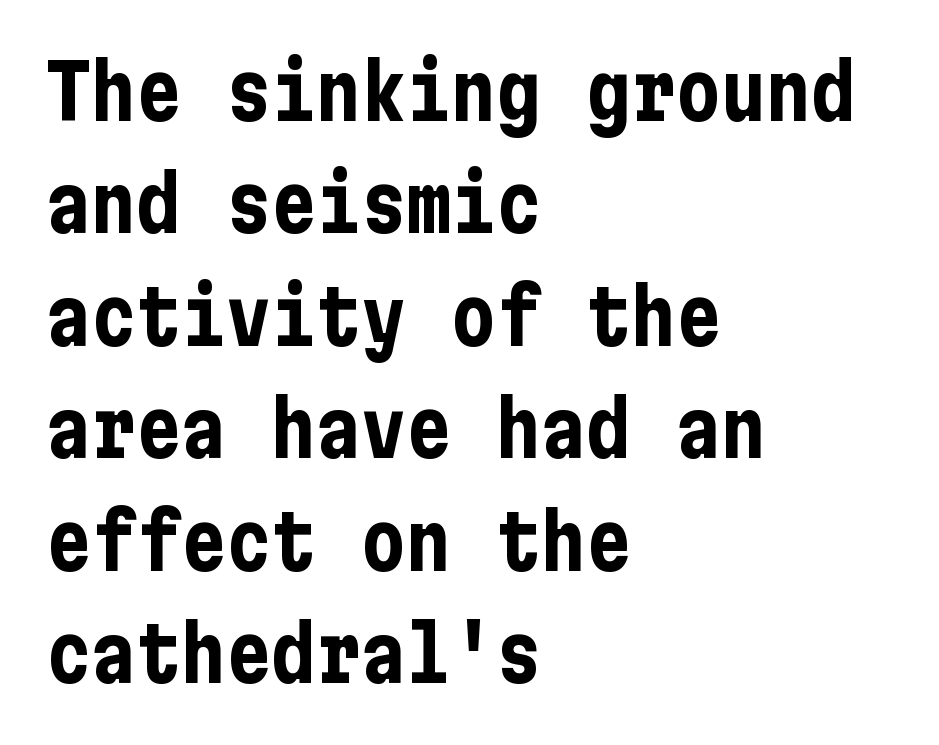
Q: Is the text bold? A: Yes.
Q: Is the text italic (slanted)? A: No, it is upright.
Q: Is the typeface a serif or a sans-serif typeface? A: Sans-serif.
Q: Is the text underlined? A: No.
Q: How is the paragraph aligned? A: Left-aligned.
Q: Is the spacing between letters normal or unusually wide? A: Normal.
Q: Is the spacing between lines tight, normal or loose? A: Normal.
Q: Width (condensed, normal, or wide)? A: Condensed.
Q: Stroke contrast? A: Low.
Q: x-height? A: Medium.
